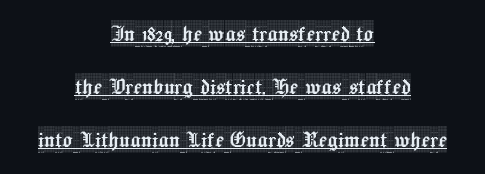
{"italic": "no", "underline": "yes", "align": "center", "line_spacing": "loose", "line_spacing_ratio": 2.04, "letter_spacing": "normal", "letter_spacing_em": 0.0, "glyph_px": 26}
